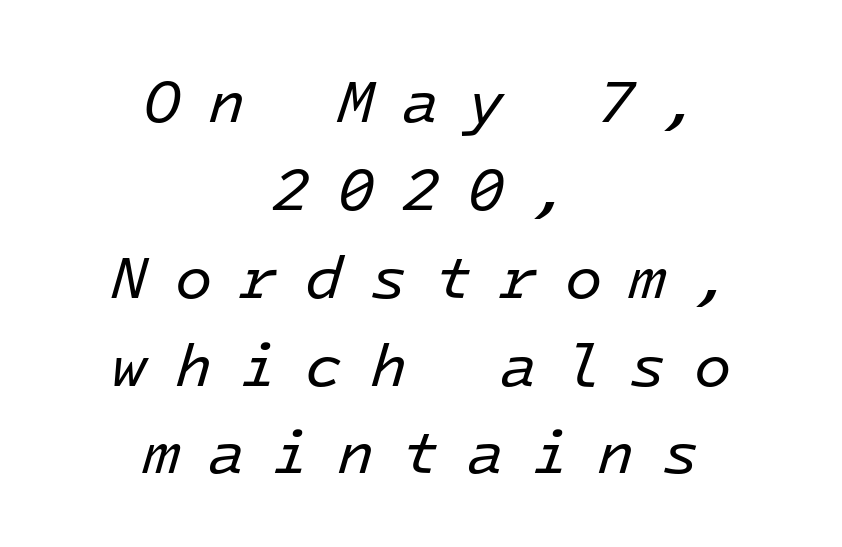
The image shows 61 px regular-weight type, italic (leaning right), monospaced; set centered, normal line spacing (1.44x), unusually wide letter spacing (+0.45 em), not underlined; low stroke contrast and a medium x-height.
